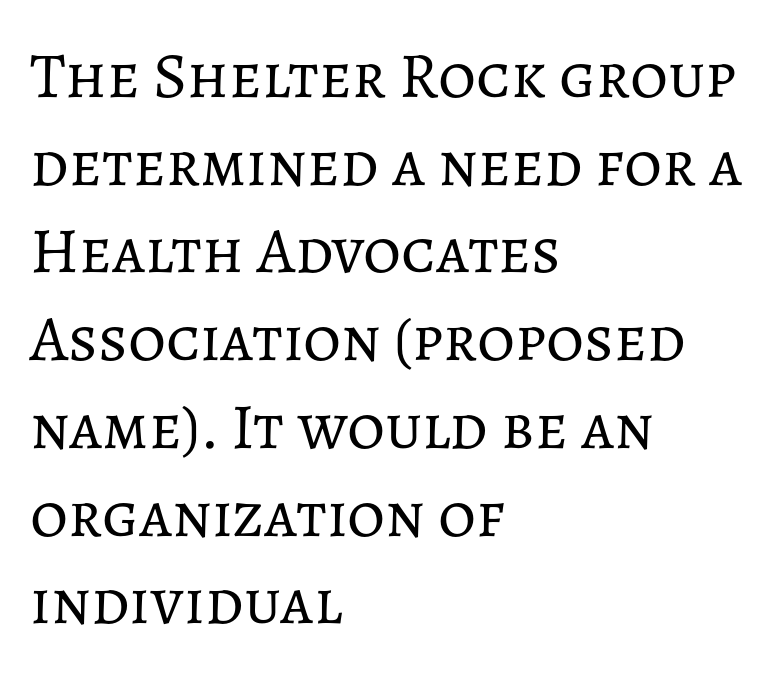
Is the stroke heavy? The answer is a plain regular-or-lighter. Rows of type keep a routine distance in the vertical direction. The font's upright variant was chosen for this text. Glance below the letters and you will spot only blank space. Here the glyphs are tracked normally, forming tight word shapes.
